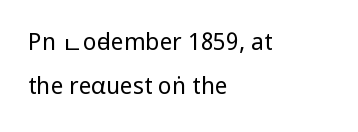
The image shows 23 px text type, upright; set left-aligned, loose line spacing (1.91x), normal letter spacing, not underlined.
